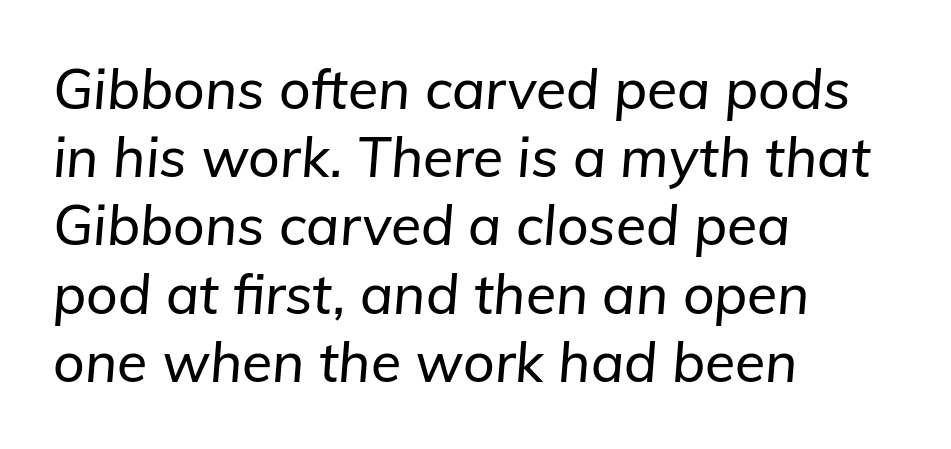
The image shows 55 px text type, italic (leaning right); set left-aligned, line spacing 1.24x, normal letter spacing, not underlined; low stroke contrast and a medium x-height.
